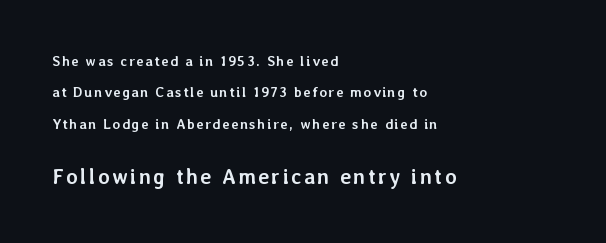
The image shows 21 px bold type, upright; set left-aligned, loose line spacing (2.25x), not underlined; the second (bottom) block is 1.5x larger.
